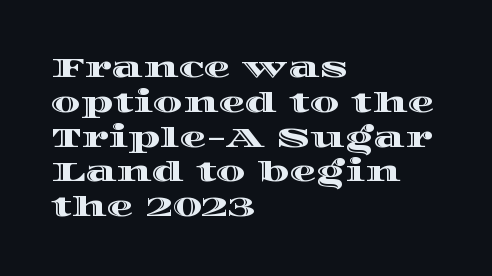
Q: Is the text italic (slanted)? A: No, it is upright.
Q: Is the text underlined? A: No.
Q: How is the paragraph aligned? A: Left-aligned.
Q: Is the spacing between letters normal or unusually wide? A: Normal.
Q: Is the spacing between lines tight, normal or loose? A: Normal.
